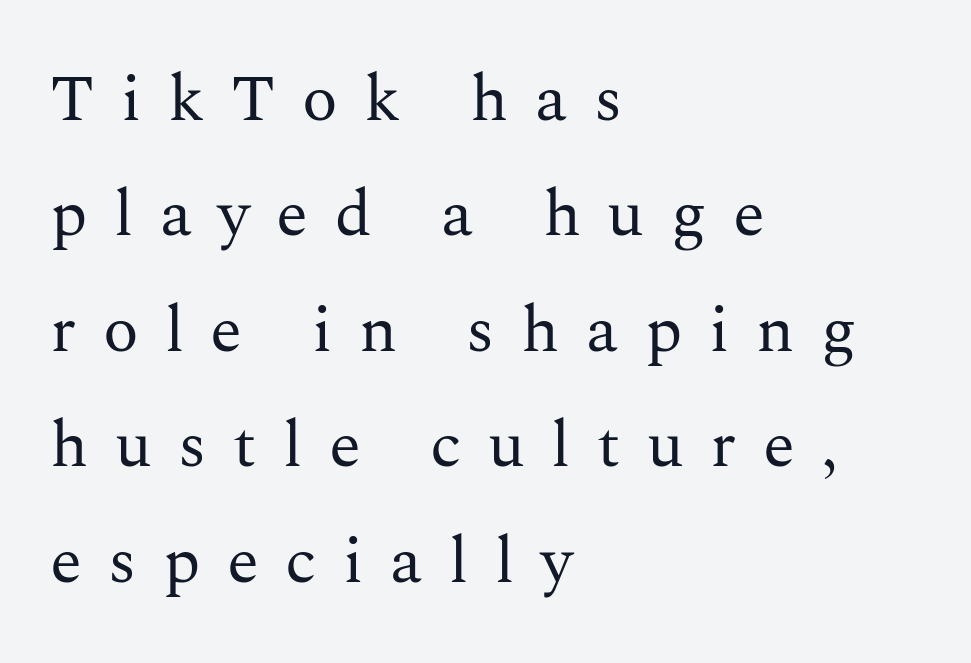
{"serif": "yes", "italic": "no", "bold": "no", "weight": "regular", "width": "normal", "stroke_contrast": "medium", "x_height": "medium", "monospaced": "no", "underline": "no", "align": "left", "line_spacing_ratio": 1.75, "letter_spacing": "wide", "letter_spacing_em": 0.4, "glyph_px": 66}
